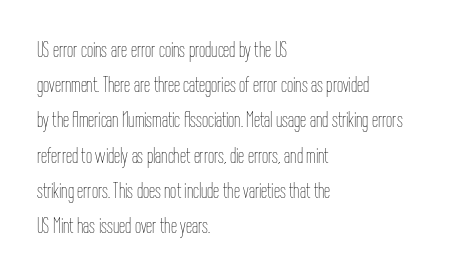
{"italic": "no", "bold": "no", "underline": "no", "align": "left", "line_spacing": "normal", "line_spacing_ratio": 1.6, "letter_spacing": "normal", "letter_spacing_em": 0.0, "glyph_px": 22}
